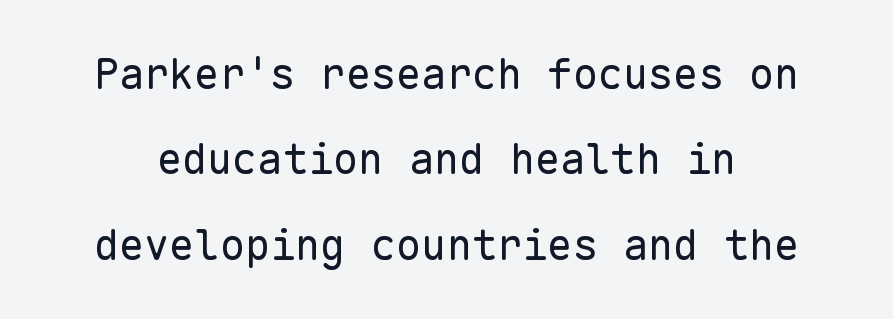
The image shows 42 px regular-weight sans-serif type, upright, monospaced; set loose line spacing (2.03x), normal letter spacing, not underlined; low stroke contrast and a medium x-height.
